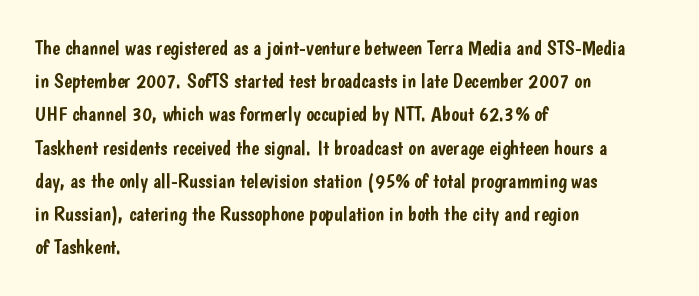
Q: Is the text italic (slanted)? A: No, it is upright.
Q: Is the text underlined? A: No.
Q: How is the paragraph aligned? A: Left-aligned.
Q: Is the spacing between letters normal or unusually wide? A: Normal.
Q: Is the spacing between lines tight, normal or loose? A: Normal.
